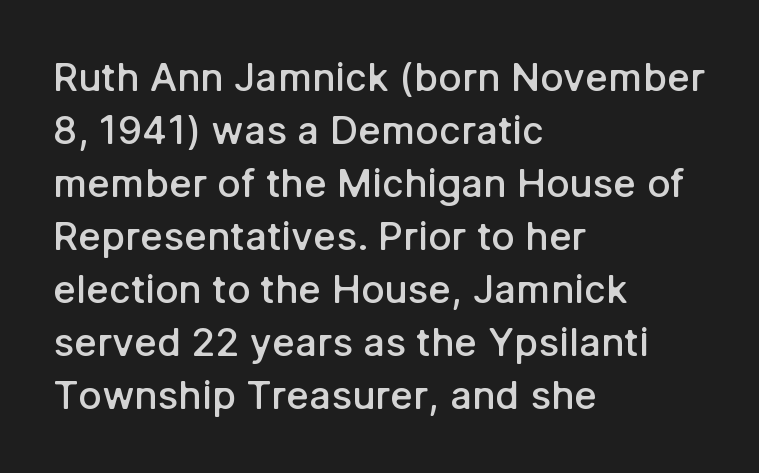
The image shows 39 px semibold sans-serif type, upright; set left-aligned, normal line spacing (1.36x), normal letter spacing, not underlined; low stroke contrast and a medium x-height.
